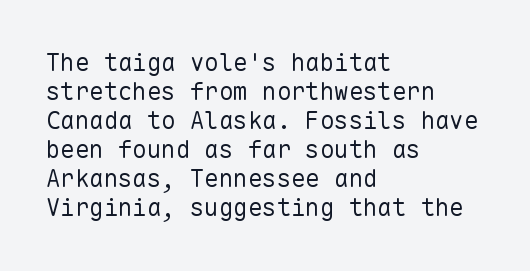
The image shows 24 px text type, upright; set left-aligned, line spacing 1.21x, normal letter spacing, not underlined.
